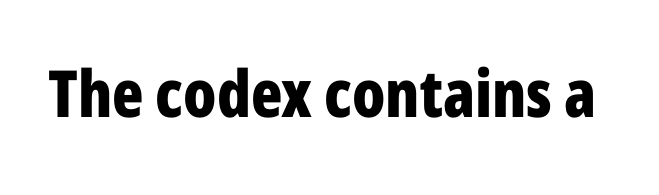
The image shows 65 px bold, condensed sans-serif type, upright; set normal letter spacing, not underlined; low stroke contrast and a medium x-height.
